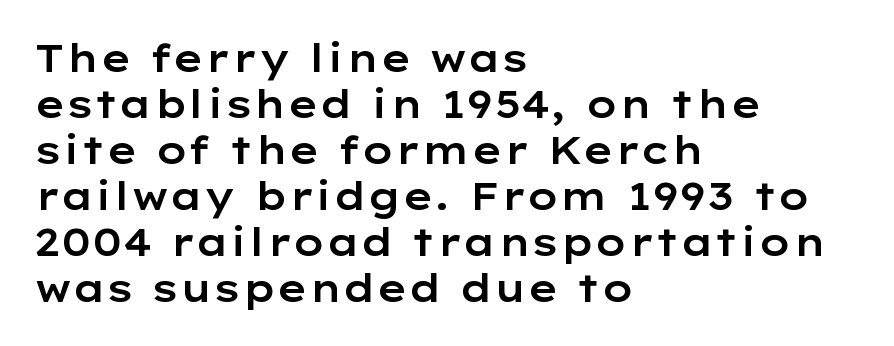
Q: Is the text italic (slanted)? A: No, it is upright.
Q: Is the typeface a serif or a sans-serif typeface? A: Sans-serif.
Q: Is the text underlined? A: No.
Q: How is the paragraph aligned? A: Left-aligned.
Q: Is the spacing between letters normal or unusually wide? A: Normal.
Q: Width (condensed, normal, or wide)? A: Wide.
Q: Stroke contrast? A: Low.
Q: x-height? A: Medium.
Q: Monospaced? A: No.
